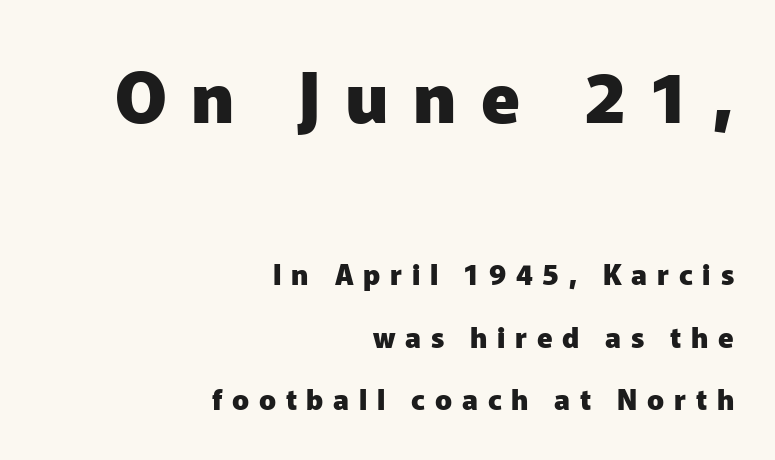
Decoration check: the copy has no underline. How are the letters spaced? Widely, with obvious added tracking. Looks like regular typesetting: each glyph gets only the width it needs. Typographic density is high because the face is bold.
